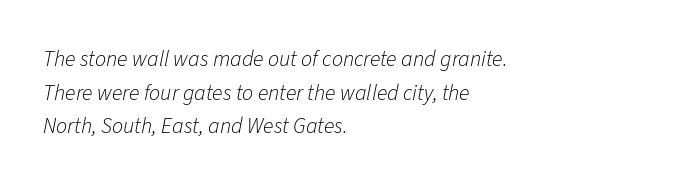
The image shows 22 px text type, italic (leaning right); set left-aligned, normal line spacing (1.53x), normal letter spacing, not underlined.
